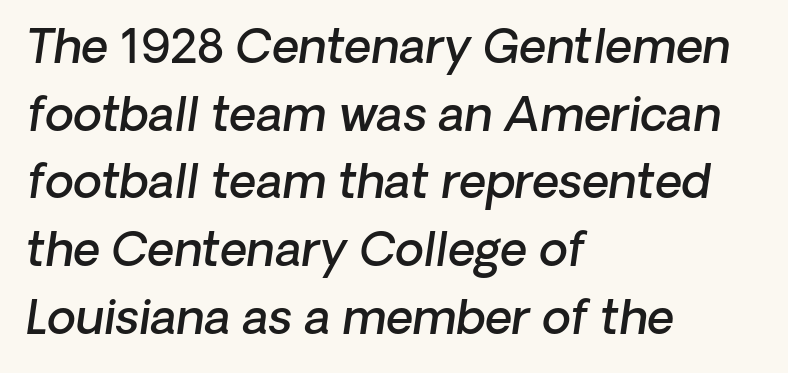
{"serif": "no", "bold": "semi", "weight": "semibold", "width": "normal", "stroke_contrast": "low", "x_height": "medium", "monospaced": "no", "underline": "no", "align": "left", "line_spacing": "normal", "line_spacing_ratio": 1.44, "letter_spacing": "normal", "letter_spacing_em": 0.0, "glyph_px": 47}
